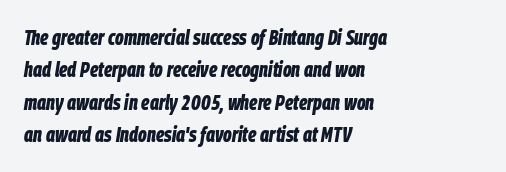
Q: Is the text bold? A: Yes.
Q: Is the text italic (slanted)? A: Yes, it leans right by about 9 degrees.
Q: Is the text underlined? A: No.
Q: How is the paragraph aligned? A: Left-aligned.
Q: Is the spacing between letters normal or unusually wide? A: Normal.
Q: Is the spacing between lines tight, normal or loose? A: Normal.
